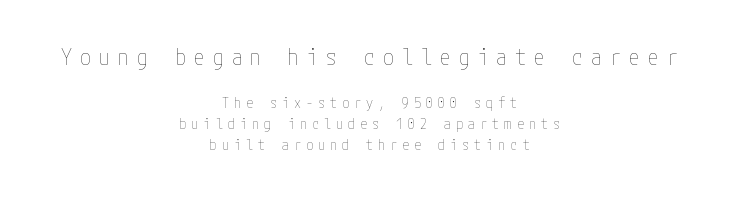
{"italic": "no", "bold": "no", "underline": "no", "align": "center", "line_spacing": "normal", "line_spacing_ratio": 1.5, "letter_spacing": "wide", "letter_spacing_em": 0.36, "larger_block": "first", "size_ratio": 1.57, "glyph_px": 22}
